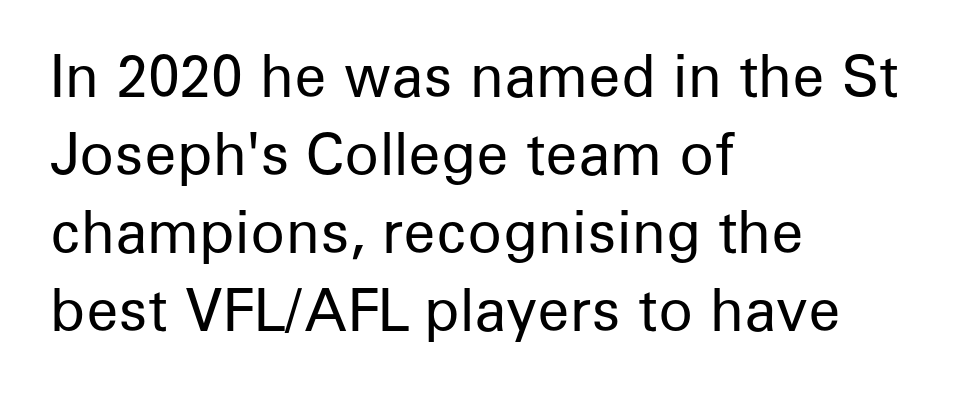
{"serif": "no", "italic": "no", "bold": "no", "weight": "regular", "width": "normal", "stroke_contrast": "low", "x_height": "medium", "monospaced": "no", "underline": "no", "align": "left", "line_spacing": "normal", "line_spacing_ratio": 1.37, "letter_spacing": "normal", "letter_spacing_em": 0.0, "glyph_px": 57}
